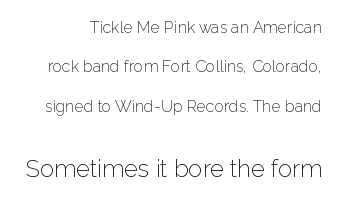
{"italic": "no", "bold": "no", "underline": "no", "line_spacing": "loose", "line_spacing_ratio": 2.46, "letter_spacing": "normal", "letter_spacing_em": 0.0, "larger_block": "second", "size_ratio": 1.5, "glyph_px": 24}
